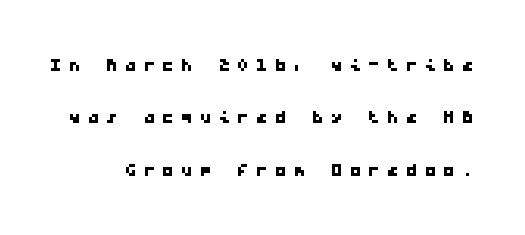
Q: Is the text underlined? A: No.
Q: Is the spacing between letters normal or unusually wide? A: Unusually wide.
Q: Is the spacing between lines tight, normal or loose? A: Loose.
